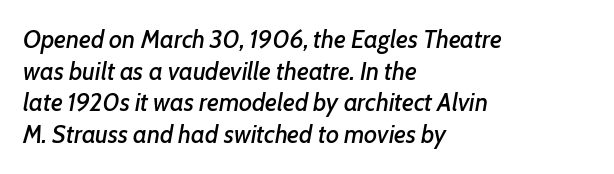
Q: Is the text italic (slanted)? A: Yes, it leans right by about 7 degrees.
Q: Is the text underlined? A: No.
Q: How is the paragraph aligned? A: Left-aligned.
Q: Is the spacing between letters normal or unusually wide? A: Normal.
Q: Is the spacing between lines tight, normal or loose? A: Normal.
